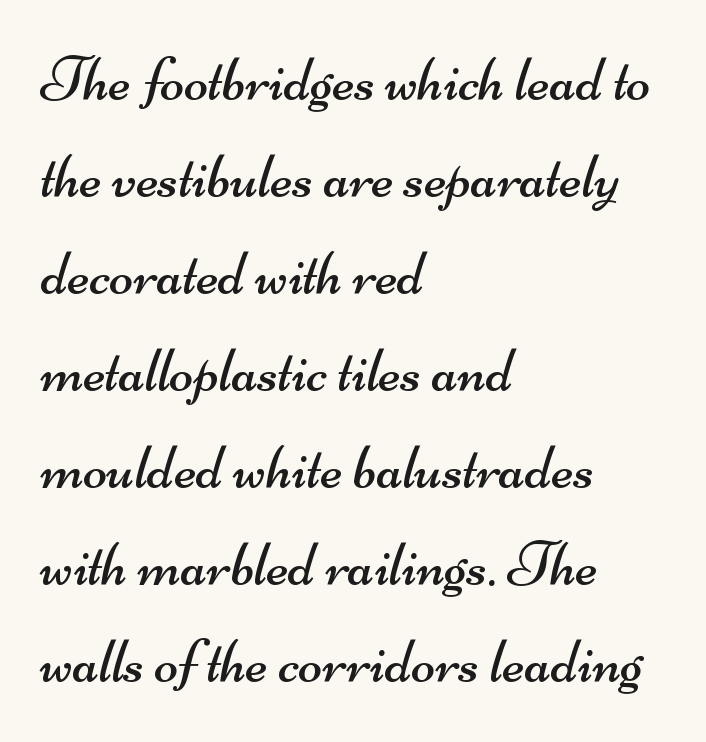
Spacing verdict: proportional, widths tailored to each character. Check where the strokes stop: nothing finishes them off — pure sans. The letters look calm and open, with moderate or lighter stems. Default kerning and tracking; the words read as compact shapes. The space beneath each line is pristine and unruled.
